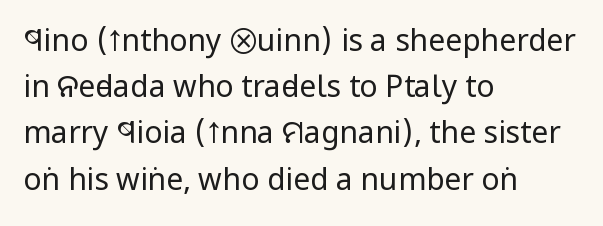
The image shows 30 px regular-weight, condensed sans-serif type, upright; set left-aligned, normal line spacing (1.54x), normal letter spacing, not underlined; low stroke contrast and a large x-height.
